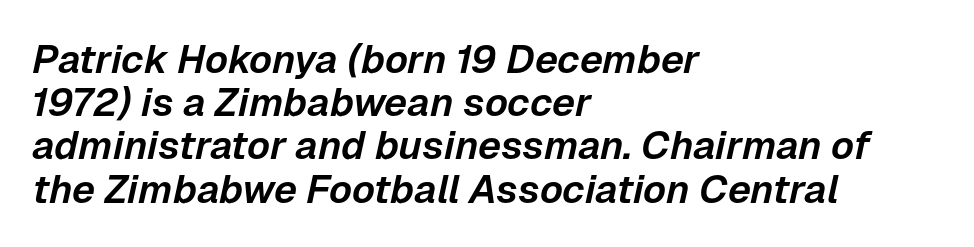
Q: Is the text italic (slanted)? A: Yes, it leans right by about 12 degrees.
Q: Is the text underlined? A: No.
Q: How is the paragraph aligned? A: Left-aligned.
Q: Is the spacing between letters normal or unusually wide? A: Normal.
Q: Is the spacing between lines tight, normal or loose? A: Tight.
Q: Width (condensed, normal, or wide)? A: Normal.
Q: Stroke contrast? A: Low.
Q: x-height? A: Medium.
Q: Monospaced? A: No.
